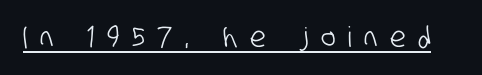
The image shows 28 px condensed sans-serif type; set unusually wide letter spacing (+0.45 em), underlined; low stroke contrast and a large x-height.
